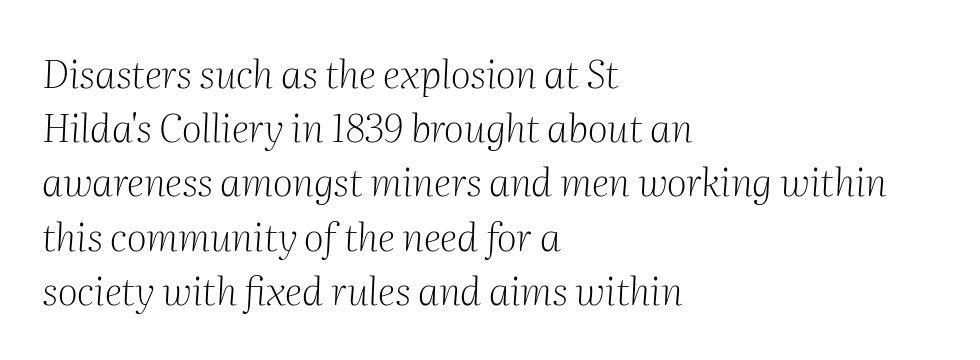
{"serif": "yes", "italic": "yes", "lean": "right", "slant_degrees": 2, "bold": "no", "weight": "light", "width": "normal", "stroke_contrast": "medium", "x_height": "medium", "monospaced": "no", "underline": "no", "align": "left", "line_spacing": "normal", "line_spacing_ratio": 1.39, "letter_spacing": "normal", "letter_spacing_em": 0.0, "glyph_px": 39}
